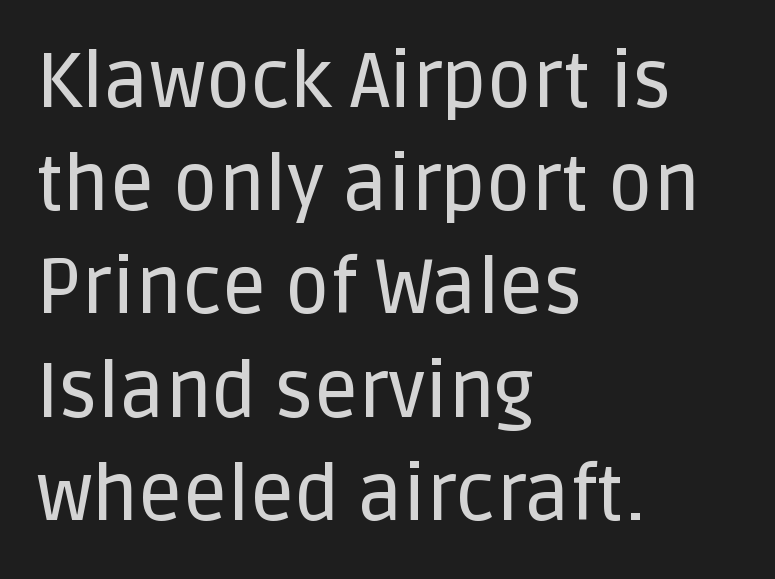
Q: Is the text italic (slanted)? A: No, it is upright.
Q: Is the typeface a serif or a sans-serif typeface? A: Sans-serif.
Q: Is the text underlined? A: No.
Q: How is the paragraph aligned? A: Left-aligned.
Q: Is the spacing between letters normal or unusually wide? A: Normal.
Q: Is the spacing between lines tight, normal or loose? A: Normal.
Q: Width (condensed, normal, or wide)? A: Normal.
Q: Stroke contrast? A: Low.
Q: x-height? A: Large.
Q: Monospaced? A: No.
